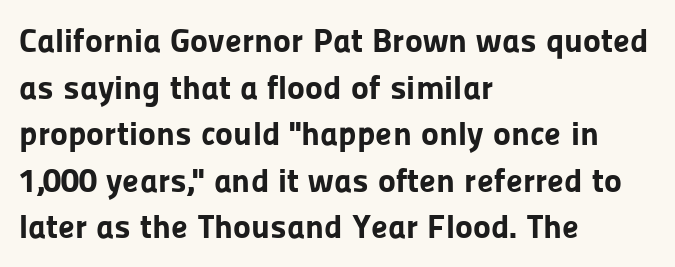
The typeface chosen for these lines omits serifs. The designer left line spacing at the default. The strokes are fattened all the way to bold. Think of a printed novel: that variable character pitch is what you see here. The ragged edge is on the right, which tells us the setting is flush left.
